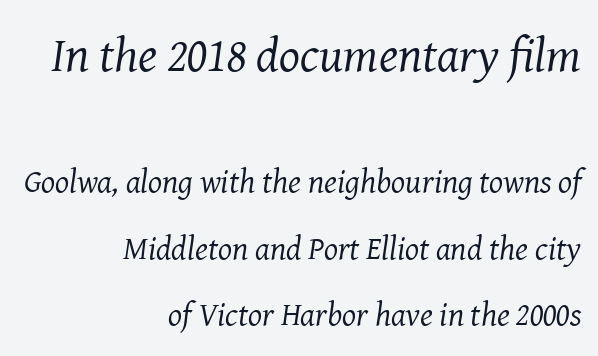
{"serif": "yes", "italic": "yes", "lean": "right", "slant_degrees": 8, "bold": "no", "weight": "regular", "width": "normal", "stroke_contrast": "medium", "x_height": "medium", "monospaced": "no", "underline": "no", "align": "right", "line_spacing": "loose", "line_spacing_ratio": 2.02, "letter_spacing": "normal", "letter_spacing_em": 0.0, "larger_block": "first", "size_ratio": 1.48, "glyph_px": 49}
